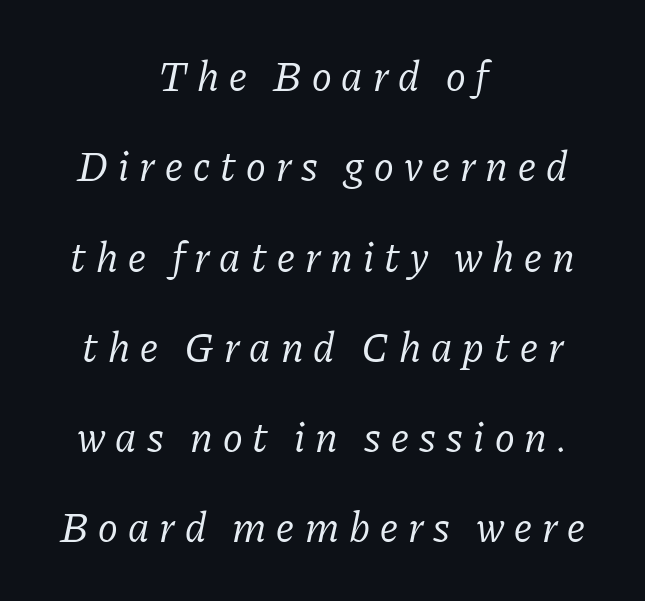
Where is the straight margin? There isn't one; the lines are centered. Quick note: interline space is abundant. Is the letter spacing exaggerated? Yes — the characters are pushed far apart. Weight: in the light-to-regular range. Honestly, there is no underline to notice here at all.
